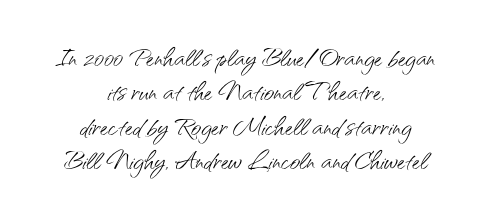
Q: Is the text bold? A: No.
Q: Is the text italic (slanted)? A: Yes.
Q: Is the typeface a serif or a sans-serif typeface? A: Sans-serif.
Q: Is the text underlined? A: No.
Q: How is the paragraph aligned? A: Centered.
Q: Is the spacing between letters normal or unusually wide? A: Normal.
Q: Is the spacing between lines tight, normal or loose? A: Tight.
Q: Width (condensed, normal, or wide)? A: Normal.
Q: Stroke contrast? A: Medium.
Q: x-height? A: Small.
Q: Monospaced? A: No.
